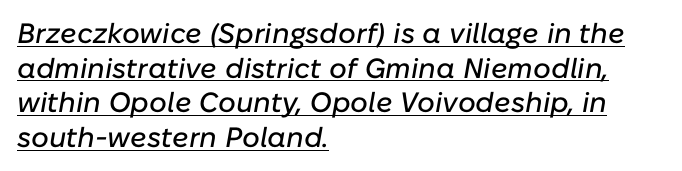
{"italic": "yes", "lean": "right", "slant_degrees": 10, "width": "normal", "stroke_contrast": "low", "x_height": "medium", "monospaced": "no", "underline": "yes", "align": "left", "line_spacing_ratio": 1.24, "letter_spacing": "normal", "letter_spacing_em": 0.0, "glyph_px": 28}
